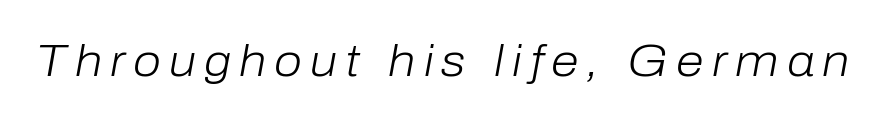
{"italic": "yes", "lean": "right", "slant_degrees": 10, "bold": "no", "weight": "light", "width": "normal", "stroke_contrast": "low", "x_height": "medium", "monospaced": "no", "underline": "no", "glyph_px": 45}
